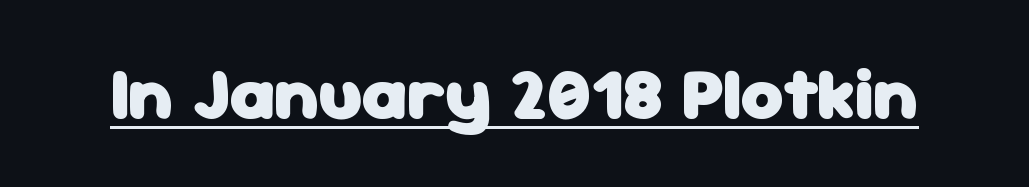
{"serif": "no", "italic": "no", "bold": "yes", "weight": "heavy", "width": "normal", "stroke_contrast": "low", "x_height": "medium", "monospaced": "no", "underline": "yes", "letter_spacing": "normal", "letter_spacing_em": 0.0, "glyph_px": 73}
